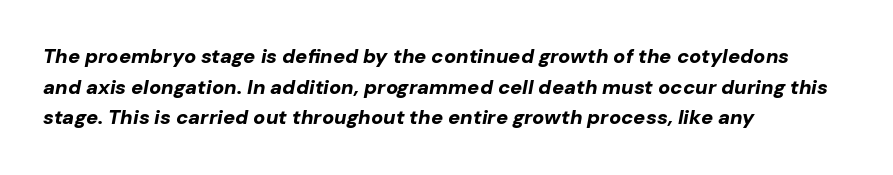
{"italic": "yes", "lean": "right", "slant_degrees": 10, "bold": "yes", "underline": "no", "align": "left", "line_spacing": "normal", "line_spacing_ratio": 1.53, "letter_spacing": "normal", "letter_spacing_em": 0.0, "glyph_px": 20}
